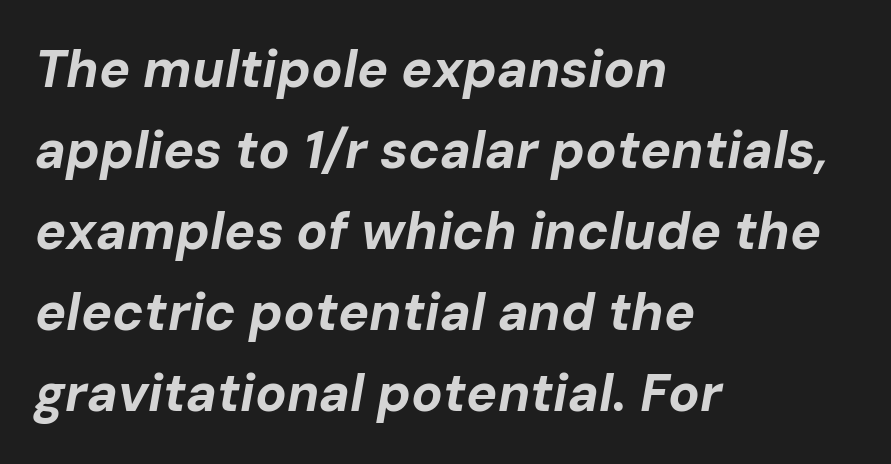
Q: Is the text bold? A: Yes.
Q: Is the text italic (slanted)? A: Yes, it leans right by about 10 degrees.
Q: Is the text underlined? A: No.
Q: How is the paragraph aligned? A: Left-aligned.
Q: Is the spacing between letters normal or unusually wide? A: Normal.
Q: Is the spacing between lines tight, normal or loose? A: Normal.
Q: Width (condensed, normal, or wide)? A: Normal.
Q: Stroke contrast? A: Low.
Q: x-height? A: Medium.
Q: Monospaced? A: No.
